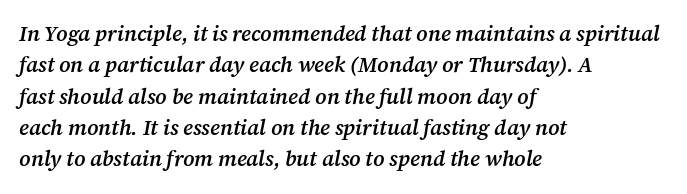
Every letter is mildly thick-stroked: semibold rather than bold. Regarding leading, the lines here are spaced in the standard way. The lettering tilts uniformly, giving the passage an italic look. These lines are set flush left with a ragged right edge. Check the space under the baseline: it is left empty.
